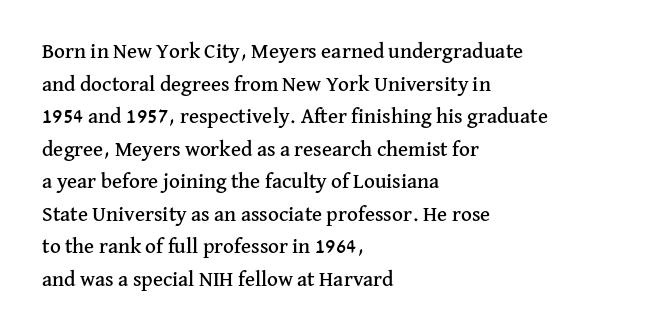
Q: Is the text italic (slanted)? A: No, it is upright.
Q: Is the text underlined? A: No.
Q: How is the paragraph aligned? A: Left-aligned.
Q: Is the spacing between letters normal or unusually wide? A: Normal.
Q: Is the spacing between lines tight, normal or loose? A: Normal.
